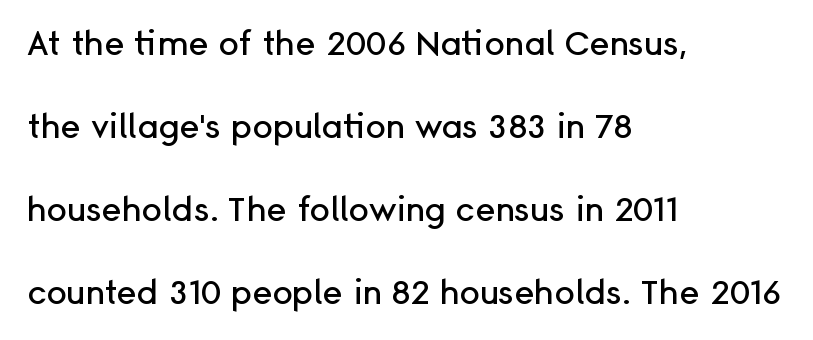
{"serif": "no", "italic": "no", "width": "normal", "stroke_contrast": "low", "x_height": "medium", "monospaced": "no", "underline": "no", "align": "left", "line_spacing": "loose", "line_spacing_ratio": 2.44, "letter_spacing": "normal", "letter_spacing_em": 0.0, "glyph_px": 34}
